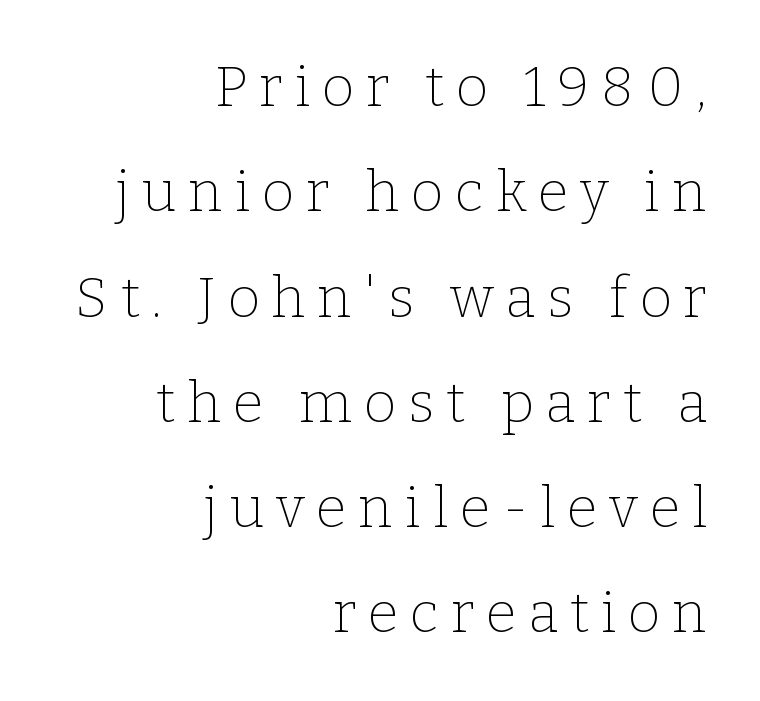
The image shows 56 px thin serif type, upright; set right-aligned, line spacing 1.88x, unusually wide letter spacing (+0.21 em), not underlined; low stroke contrast and a medium x-height.
